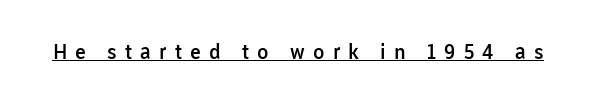
{"italic": "no", "bold": "semi", "underline": "yes", "letter_spacing": "wide", "letter_spacing_em": 0.39, "glyph_px": 21}
